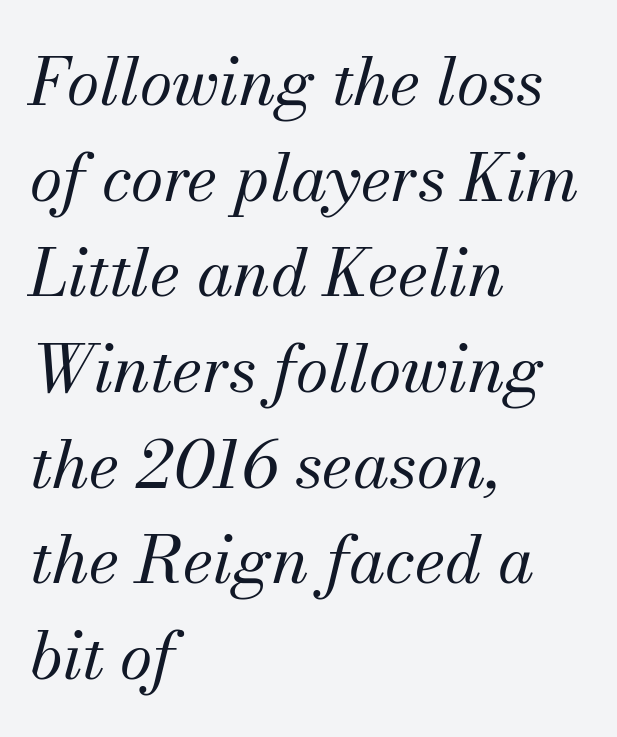
{"serif": "yes", "italic": "yes", "lean": "right", "slant_degrees": 13, "bold": "no", "weight": "regular", "width": "normal", "stroke_contrast": "medium", "x_height": "small", "monospaced": "no", "underline": "no", "align": "left", "line_spacing": "normal", "line_spacing_ratio": 1.45, "letter_spacing": "normal", "letter_spacing_em": 0.0, "glyph_px": 66}
